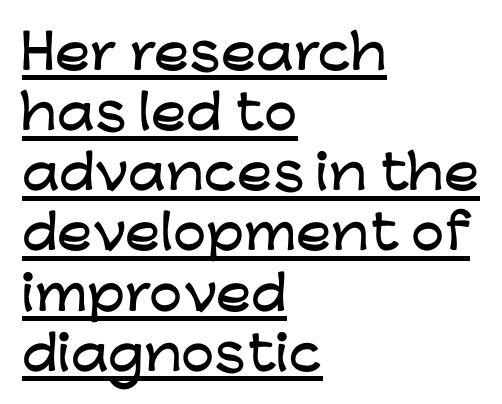
The image shows 47 px wide sans-serif type, upright; set left-aligned, normal line spacing (1.28x), normal letter spacing, underlined; low stroke contrast and a medium x-height.
